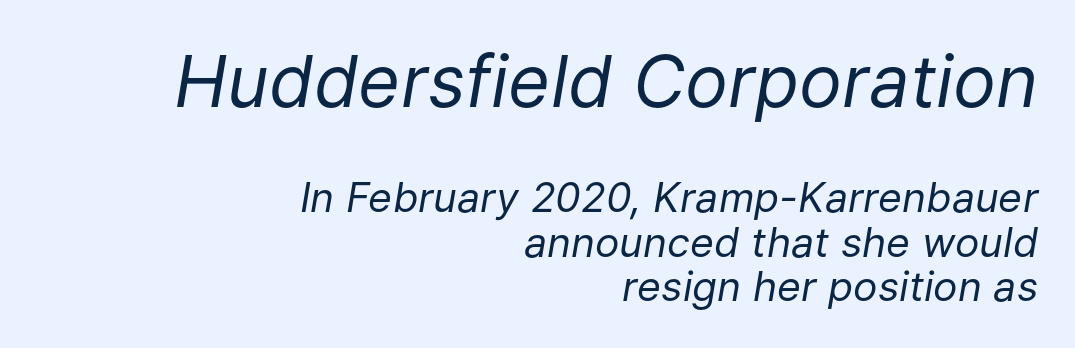
Q: Is the text bold? A: No.
Q: Is the text italic (slanted)? A: Yes, it leans right by about 9 degrees.
Q: Is the text underlined? A: No.
Q: How is the paragraph aligned? A: Right-aligned.
Q: Is the spacing between letters normal or unusually wide? A: Normal.
Q: Is the spacing between lines tight, normal or loose? A: Tight.
Q: Which block of text is set in a larger size, the first (top) or the second (bottom)? A: The first (top) one.
Q: Width (condensed, normal, or wide)? A: Normal.
Q: Stroke contrast? A: Low.
Q: x-height? A: Medium.
Q: Monospaced? A: No.
